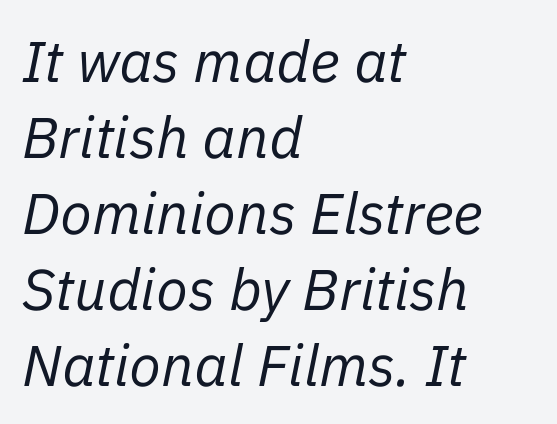
The image shows 58 px regular-weight type, italic (leaning right); set left-aligned, normal line spacing (1.31x), normal letter spacing, not underlined; low stroke contrast and a medium x-height.
